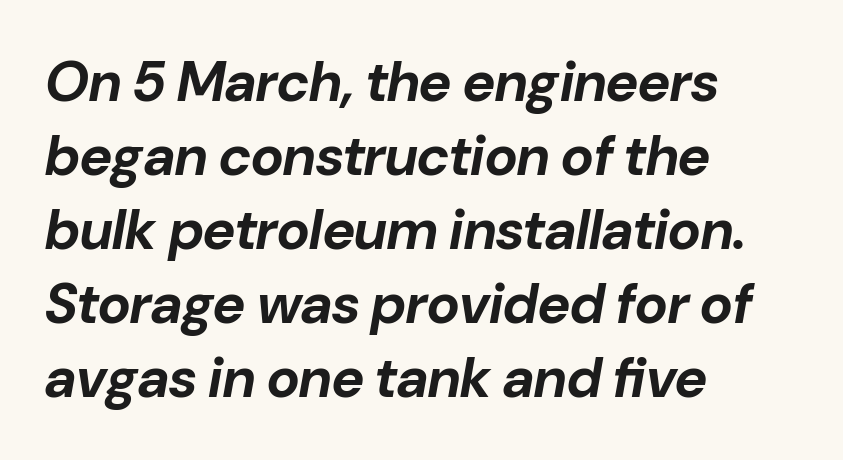
{"italic": "yes", "lean": "right", "slant_degrees": 10, "bold": "yes", "weight": "bold", "width": "normal", "stroke_contrast": "low", "x_height": "medium", "monospaced": "no", "underline": "no", "align": "left", "line_spacing": "normal", "line_spacing_ratio": 1.32, "letter_spacing": "normal", "letter_spacing_em": 0.0, "glyph_px": 56}
